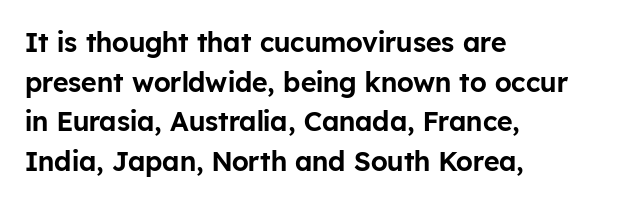
Q: Is the text italic (slanted)? A: No, it is upright.
Q: Is the text underlined? A: No.
Q: How is the paragraph aligned? A: Left-aligned.
Q: Is the spacing between letters normal or unusually wide? A: Normal.
Q: Is the spacing between lines tight, normal or loose? A: Normal.
